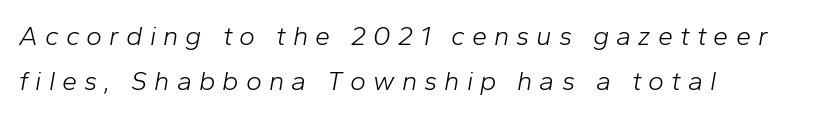
The image shows 27 px text type, italic (leaning right); set left-aligned, normal line spacing (1.66x), unusually wide letter spacing (+0.26 em), not underlined.
